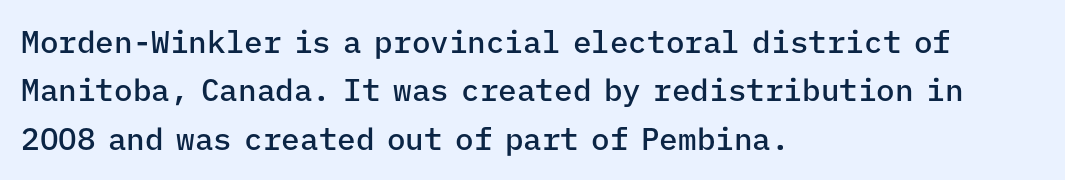
Q: Is the text bold? A: Semi-bold.
Q: Is the text italic (slanted)? A: No, it is upright.
Q: Is the typeface a serif or a sans-serif typeface? A: Sans-serif.
Q: Is the text underlined? A: No.
Q: How is the paragraph aligned? A: Left-aligned.
Q: Is the spacing between letters normal or unusually wide? A: Normal.
Q: Is the spacing between lines tight, normal or loose? A: Normal.
Q: Width (condensed, normal, or wide)? A: Normal.
Q: Stroke contrast? A: Low.
Q: x-height? A: Medium.
Q: Monospaced? A: Yes.
